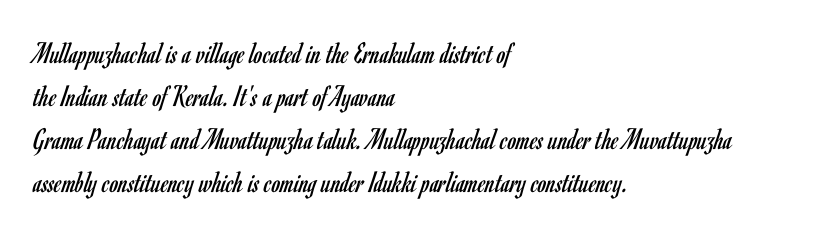
Is the block centered? No — it sits flush against the left margin. Interline gaps are of average width in this sample. The strokes are not fattened; the text isn't bold.
